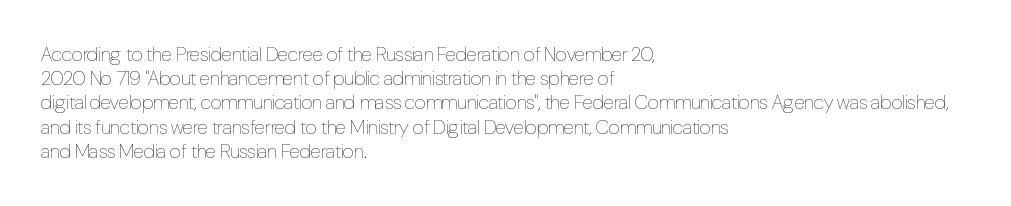
Q: Is the text bold? A: No.
Q: Is the text italic (slanted)? A: No, it is upright.
Q: Is the text underlined? A: No.
Q: How is the paragraph aligned? A: Left-aligned.
Q: Is the spacing between letters normal or unusually wide? A: Normal.
